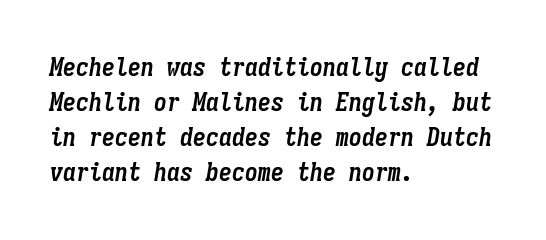
{"italic": "yes", "lean": "right", "slant_degrees": 9, "bold": "yes", "underline": "no", "align": "left", "line_spacing": "normal", "line_spacing_ratio": 1.35, "letter_spacing": "normal", "letter_spacing_em": 0.0, "glyph_px": 26}
